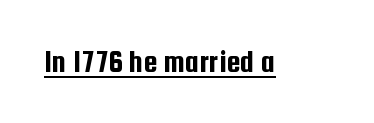
Q: Is the text italic (slanted)? A: No, it is upright.
Q: Is the typeface a serif or a sans-serif typeface? A: Sans-serif.
Q: Is the text underlined? A: Yes.
Q: Is the spacing between letters normal or unusually wide? A: Normal.
Q: Width (condensed, normal, or wide)? A: Condensed.
Q: Stroke contrast? A: Low.
Q: x-height? A: Medium.
Q: Monospaced? A: No.
